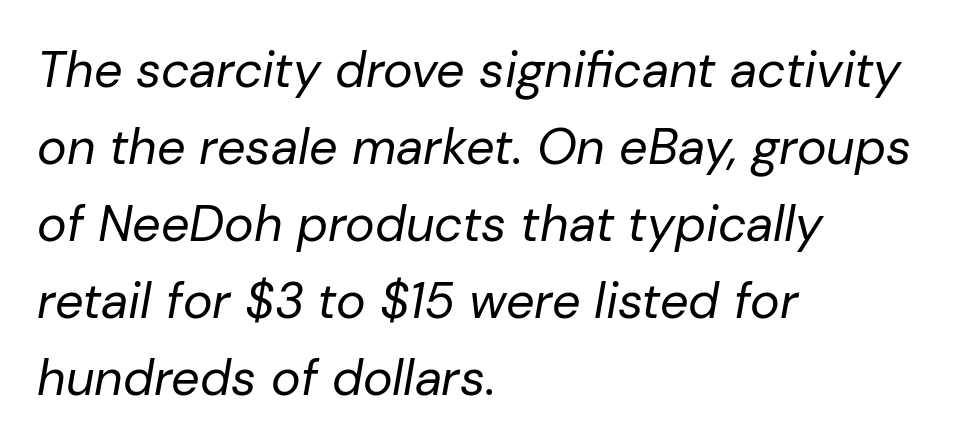
The passage shown is not underscored anywhere. Between one letter and the next there's only the usual sliver of space. The typesetting does not lean heavy: it is not bold. One-word summary of the alignment: left. The passage shown leans; its letterforms are oblique. The block of text has a typical density, with ordinary space between rows.
